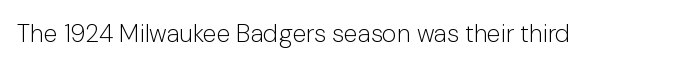
{"italic": "no", "bold": "no", "underline": "no", "letter_spacing": "normal", "letter_spacing_em": 0.0, "glyph_px": 25}
